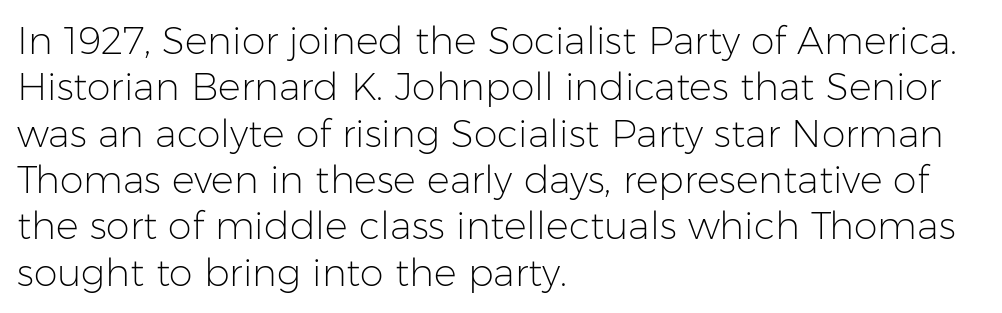
The type is set solid horizontally, with unmodified tracking. The rendering anchors every line to the left-hand side. Each row of text sits above clean, open space. Note: no serifs on the glyphs.
